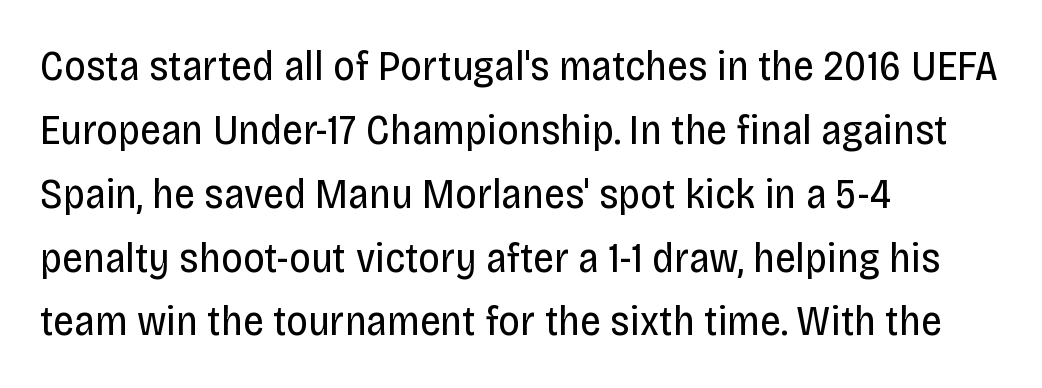
The rag falls on the right side of this text block. The specimen omits any rule beneath the text block's lines. Each letter keeps its own natural width here, so spacing adapts to shape. The face used here is a sans, in the tradition of grotesques and geometrics.
